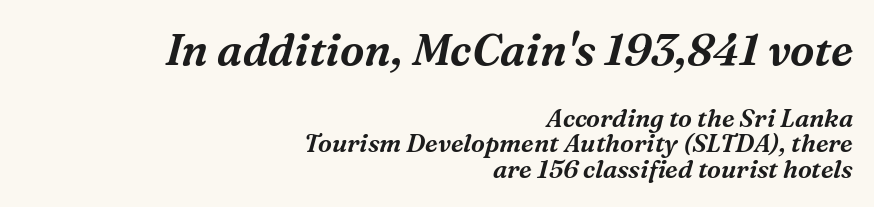
Q: Is the text italic (slanted)? A: Yes, it leans right by about 16 degrees.
Q: Is the typeface a serif or a sans-serif typeface? A: Serif.
Q: Is the text underlined? A: No.
Q: How is the paragraph aligned? A: Right-aligned.
Q: Is the spacing between letters normal or unusually wide? A: Normal.
Q: Is the spacing between lines tight, normal or loose? A: Tight.
Q: Which block of text is set in a larger size, the first (top) or the second (bottom)? A: The first (top) one.
Q: Width (condensed, normal, or wide)? A: Normal.
Q: Stroke contrast? A: Medium.
Q: x-height? A: Medium.
Q: Monospaced? A: No.
